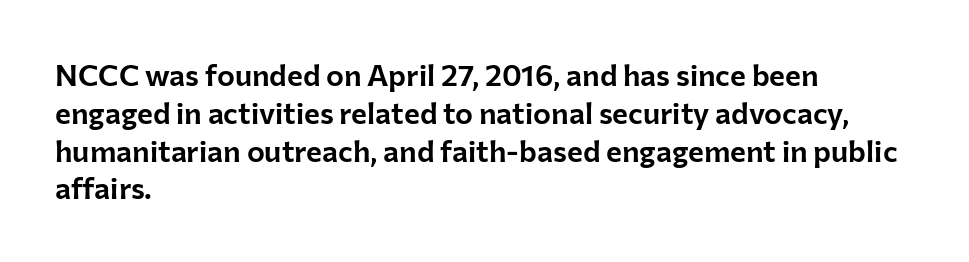
This sample has the flowing, uneven cadence of proportional lettering. Is there much room between lines? A standard amount, neither cramped nor airy. Nope, not italic — everything's standing straight. Type without underlining. Does the type have serifs? No, each stem ends abruptly.
